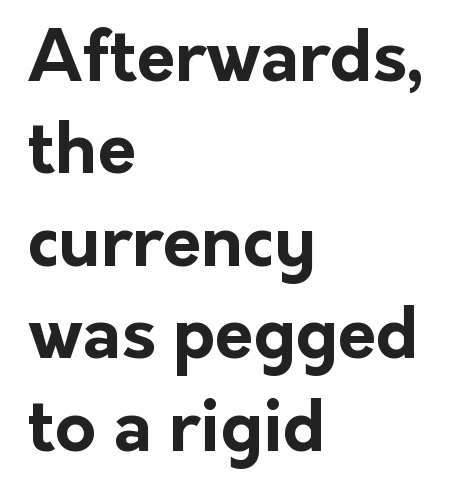
{"serif": "no", "italic": "no", "bold": "yes", "weight": "bold", "width": "normal", "stroke_contrast": "low", "x_height": "medium", "monospaced": "no", "underline": "no", "align": "left", "line_spacing": "normal", "line_spacing_ratio": 1.32, "letter_spacing": "normal", "letter_spacing_em": 0.0, "glyph_px": 70}
